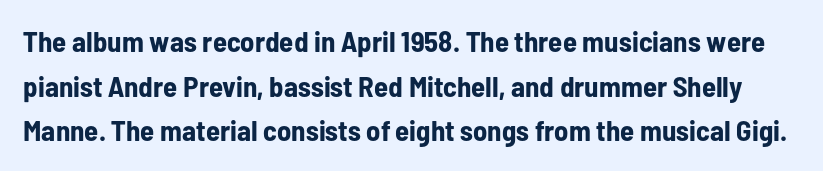
The face used here is rendered with its standard letterfit. The rendering uses a bold face; every stroke is thick and dark. Are there feet on the stems? There aren't — it's a sans. A roman cut, with each character standing at attention. The area under the type is left untouched.
